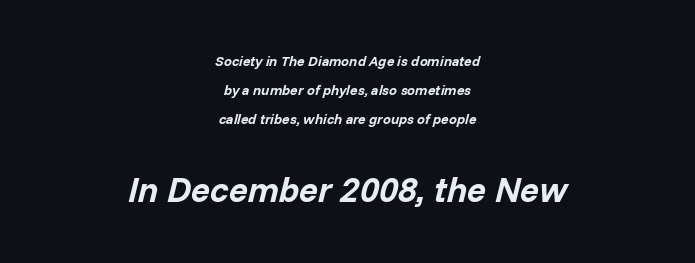
{"italic": "yes", "lean": "right", "slant_degrees": 14, "bold": "yes", "weight": "bold", "width": "normal", "stroke_contrast": "low", "x_height": "medium", "monospaced": "no", "underline": "no", "align": "center", "line_spacing": "loose", "line_spacing_ratio": 2.07, "letter_spacing": "normal", "letter_spacing_em": 0.0, "larger_block": "second", "size_ratio": 2.5, "glyph_px": 35}
